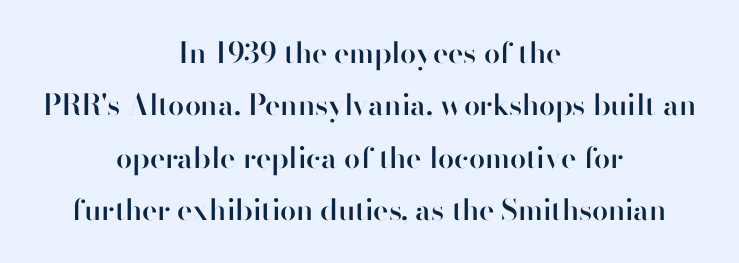
{"serif": "no", "italic": "no", "bold": "semi", "weight": "semibold", "width": "normal", "stroke_contrast": "high", "x_height": "small", "monospaced": "no", "underline": "no", "align": "center", "line_spacing_ratio": 1.81, "letter_spacing": "normal", "letter_spacing_em": 0.0, "glyph_px": 29}
